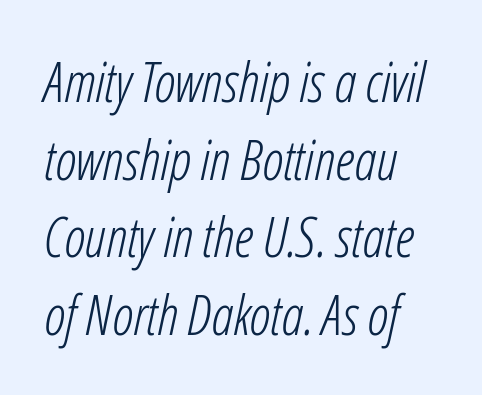
If you drew a line through each stem, it would be angled. One glance says typical: line gaps are just what's usual. The strip under each line holds only bare page. Tracking value appears to be zero — textbook default spacing. These glyphs show unthickened strokes, regular width or finer. The rendering uses natural spacing where letterforms have individual widths.
